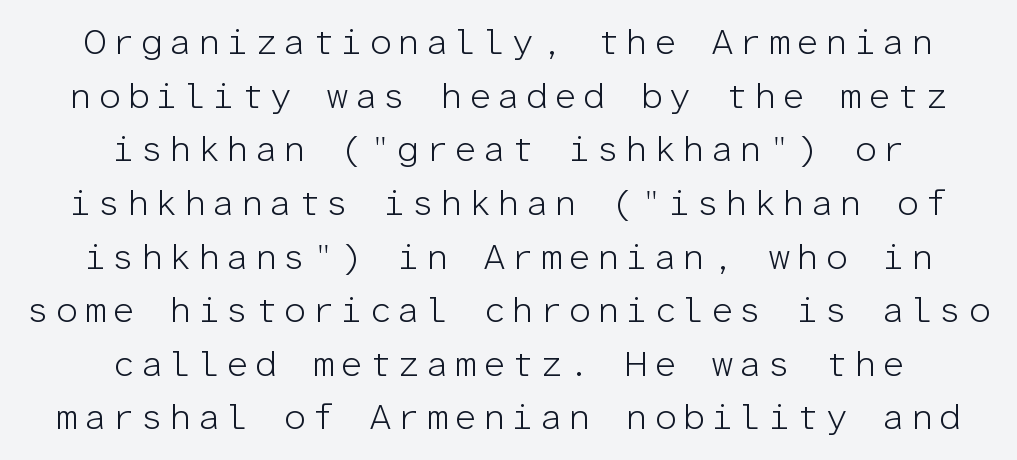
The image shows 36 px light sans-serif type, upright, monospaced; set centered, normal line spacing (1.49x), not underlined; low stroke contrast and a medium x-height.
